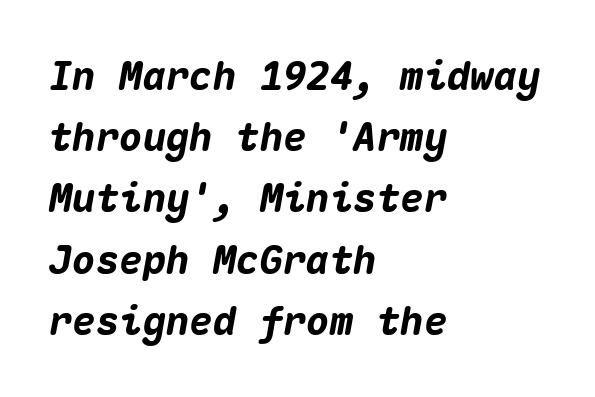
Every character sits at an angle, as italics do. Looks like terminal output: every glyph gets an equal slot. Evenly set lines give the paragraph a standard silhouette. Pretty heavy lettering here — definitely bold. Caption: multi-line text, flush left, ragged right. Glance below the letters and you will spot only blank space.
